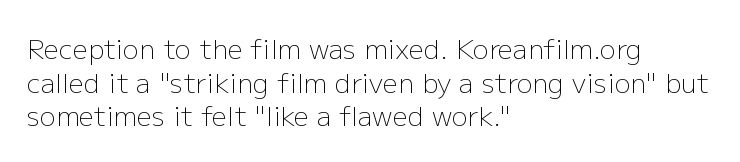
The image shows 27 px text type, upright; set left-aligned, normal line spacing (1.25x), normal letter spacing, not underlined.
